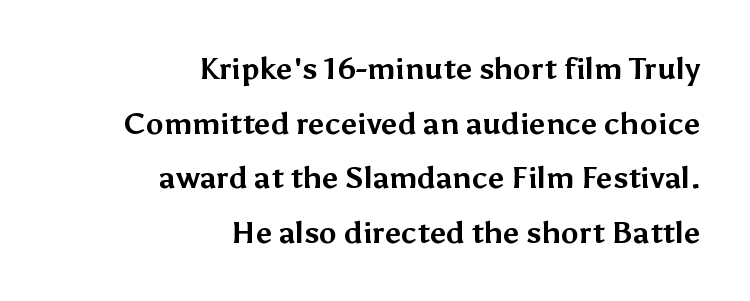
The image shows 30 px bold sans-serif type, upright; set right-aligned, line spacing 1.82x, normal letter spacing, not underlined; medium stroke contrast and a medium x-height.
